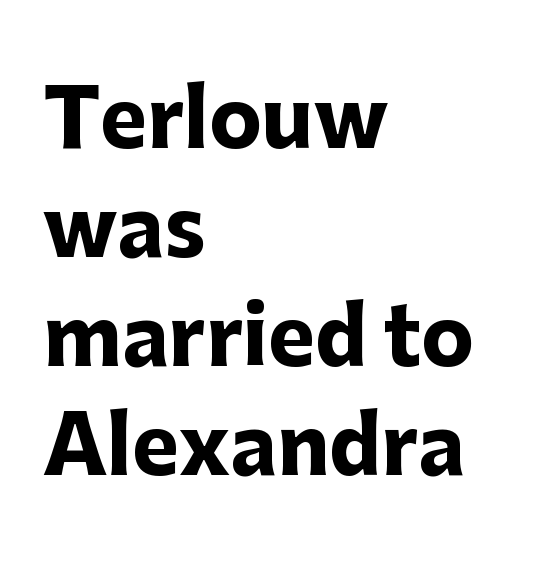
Q: Is the text bold? A: Yes.
Q: Is the text italic (slanted)? A: No, it is upright.
Q: Is the typeface a serif or a sans-serif typeface? A: Sans-serif.
Q: Is the text underlined? A: No.
Q: How is the paragraph aligned? A: Left-aligned.
Q: Is the spacing between letters normal or unusually wide? A: Normal.
Q: Is the spacing between lines tight, normal or loose? A: Normal.
Q: Width (condensed, normal, or wide)? A: Normal.
Q: Stroke contrast? A: Low.
Q: x-height? A: Medium.
Q: Monospaced? A: No.
